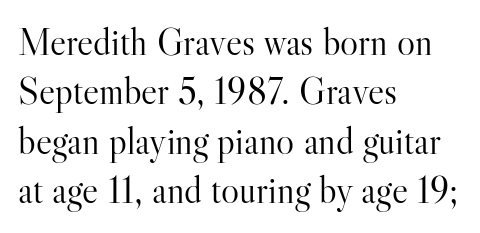
The image shows 38 px light serif type, upright; set left-aligned, normal line spacing (1.3x), normal letter spacing, not underlined; high stroke contrast and a small x-height.
